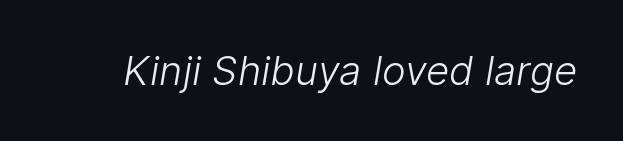
Tracking here is standard; glyphs follow each other at the usual distance. Nobody drew a line under any word here. Nope, no serifs anywhere on these letters. You could not count columns in this text — the font is proportionally spaced. The weight would be labelled regular, book, light, or lighter still.
